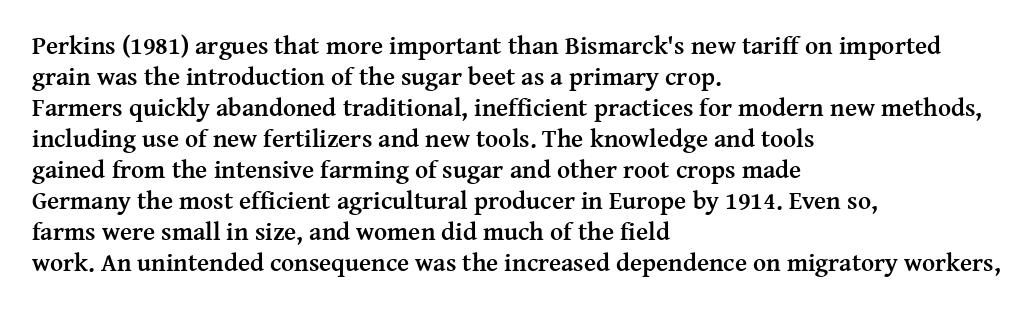
Q: Is the text bold? A: Yes.
Q: Is the text italic (slanted)? A: No, it is upright.
Q: Is the text underlined? A: No.
Q: How is the paragraph aligned? A: Left-aligned.
Q: Is the spacing between letters normal or unusually wide? A: Normal.
